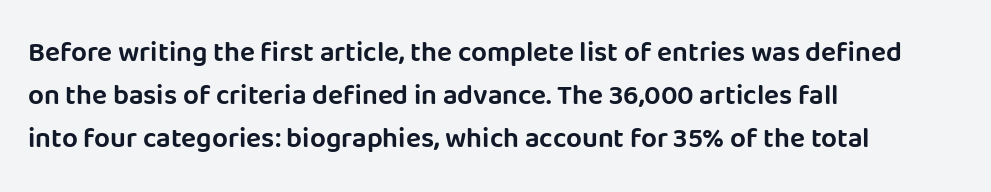
{"serif": "no", "italic": "no", "width": "normal", "stroke_contrast": "low", "x_height": "large", "monospaced": "no", "underline": "no", "align": "left", "line_spacing": "normal", "line_spacing_ratio": 1.53, "letter_spacing": "normal", "letter_spacing_em": 0.0, "glyph_px": 28}
